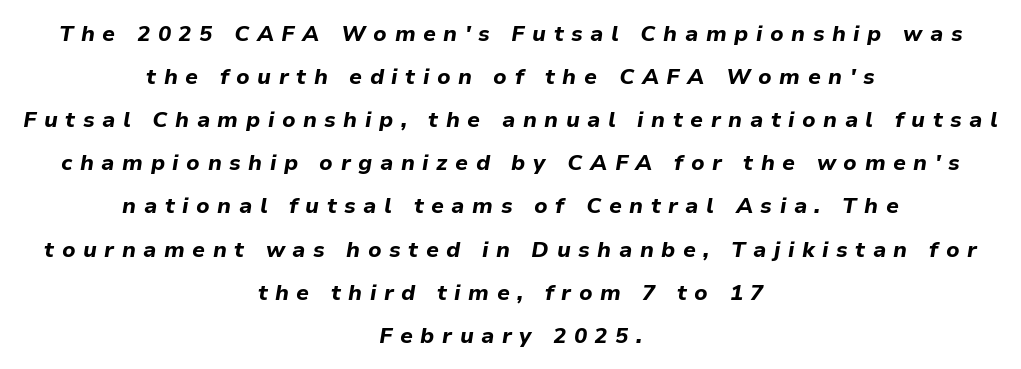
The image shows 22 px bold type, italic (leaning right); set centered, loose line spacing (1.96x), unusually wide letter spacing (+0.34 em), not underlined.
